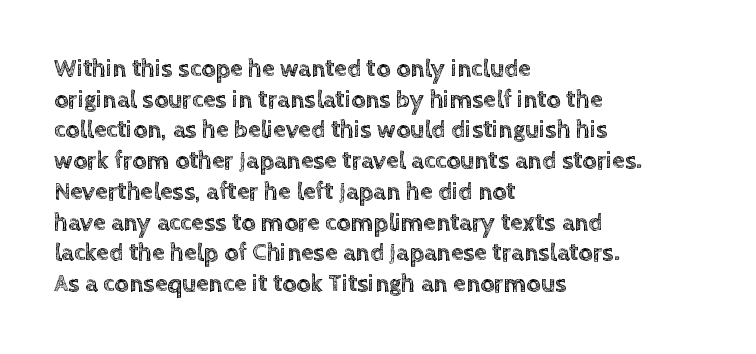
The image shows 25 px text type, upright; set left-aligned, line spacing 1.23x, normal letter spacing, not underlined.
